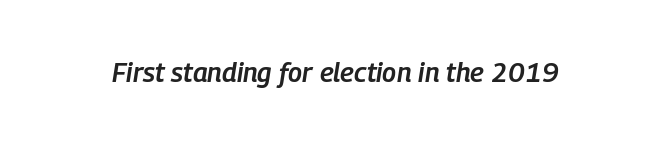
Q: Is the text bold? A: Semi-bold.
Q: Is the text italic (slanted)? A: Yes, it leans right by about 9 degrees.
Q: Is the text underlined? A: No.
Q: Is the spacing between letters normal or unusually wide? A: Normal.
